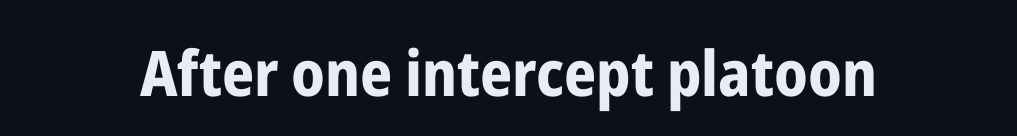
{"serif": "no", "italic": "no", "bold": "yes", "weight": "bold", "width": "condensed", "stroke_contrast": "low", "x_height": "medium", "monospaced": "no", "underline": "no", "letter_spacing": "normal", "letter_spacing_em": 0.0, "glyph_px": 63}
